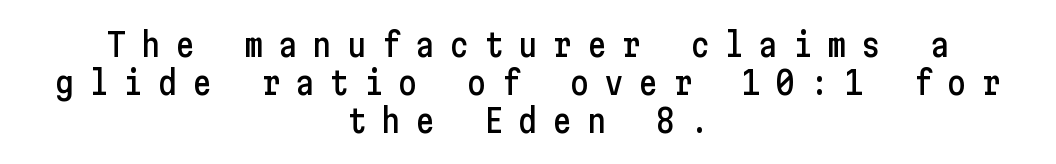
Q: Is the text italic (slanted)? A: No, it is upright.
Q: Is the typeface a serif or a sans-serif typeface? A: Sans-serif.
Q: Is the text underlined? A: No.
Q: How is the paragraph aligned? A: Centered.
Q: Is the spacing between letters normal or unusually wide? A: Unusually wide.
Q: Is the spacing between lines tight, normal or loose? A: Tight.
Q: Width (condensed, normal, or wide)? A: Condensed.
Q: Stroke contrast? A: Low.
Q: x-height? A: Medium.
